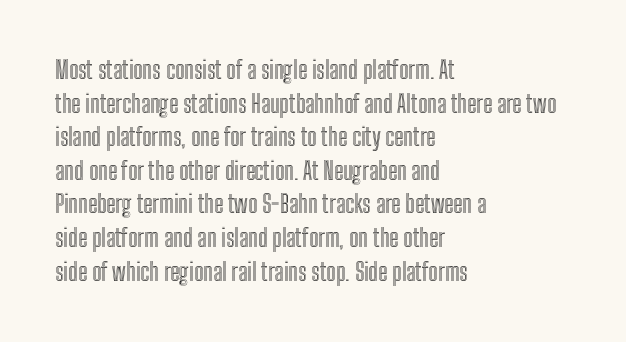
{"italic": "no", "underline": "no", "align": "left", "line_spacing": "normal", "line_spacing_ratio": 1.4, "letter_spacing": "normal", "letter_spacing_em": 0.0, "glyph_px": 24}
